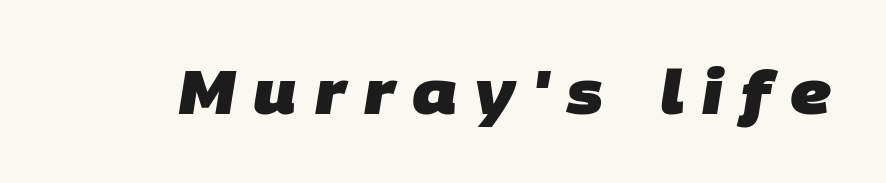
The image shows 60 px heavy sans-serif type; set unusually wide letter spacing (+0.3 em), not underlined; low stroke contrast and a large x-height.
